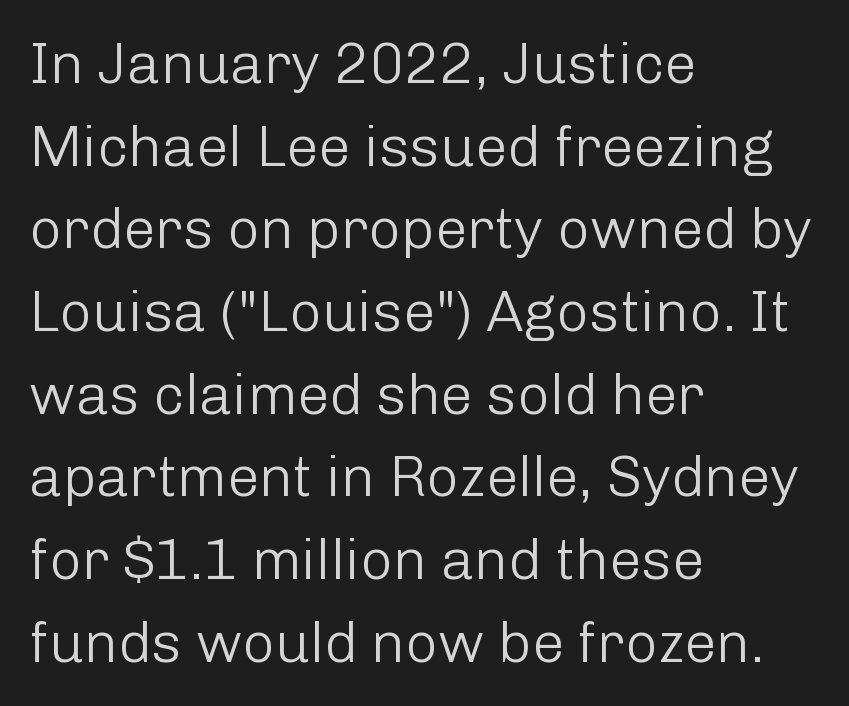
Q: Is the text bold? A: No.
Q: Is the text italic (slanted)? A: No, it is upright.
Q: Is the typeface a serif or a sans-serif typeface? A: Sans-serif.
Q: Is the text underlined? A: No.
Q: How is the paragraph aligned? A: Left-aligned.
Q: Is the spacing between letters normal or unusually wide? A: Normal.
Q: Is the spacing between lines tight, normal or loose? A: Normal.
Q: Width (condensed, normal, or wide)? A: Normal.
Q: Stroke contrast? A: Low.
Q: x-height? A: Medium.
Q: Monospaced? A: No.
